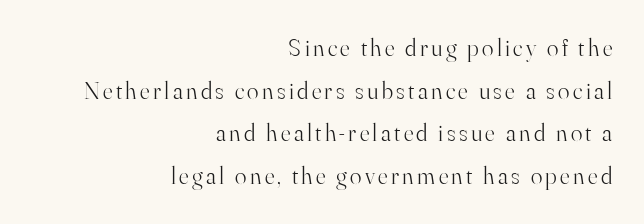
The image shows 24 px text type, upright; set right-aligned, line spacing 1.78x, not underlined.
